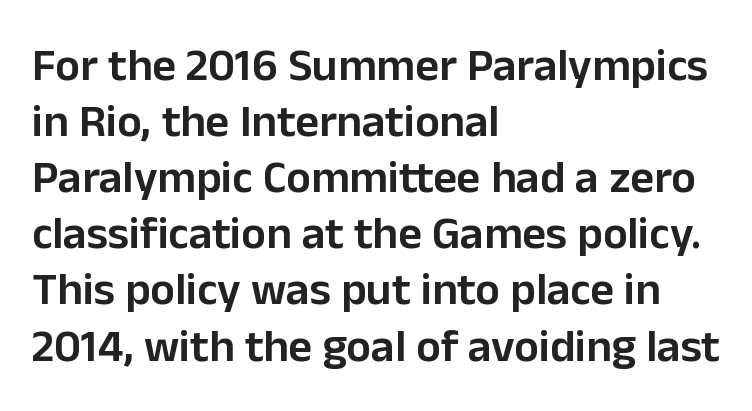
Every letter is mildly thick-stroked: semibold rather than bold. You could not count columns in this text — the font is proportionally spaced. Default kerning and tracking; the words read as compact shapes. Casual observation: everything's shoved over to the left. The gap between lines stays unmarked.
